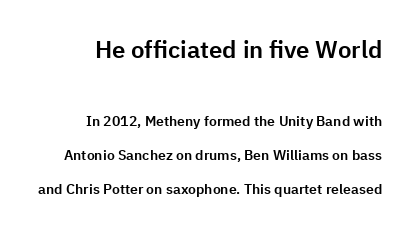
Q: Is the text italic (slanted)? A: No, it is upright.
Q: Is the text underlined? A: No.
Q: How is the paragraph aligned? A: Right-aligned.
Q: Is the spacing between letters normal or unusually wide? A: Normal.
Q: Is the spacing between lines tight, normal or loose? A: Loose.
Q: Which block of text is set in a larger size, the first (top) or the second (bottom)? A: The first (top) one.
